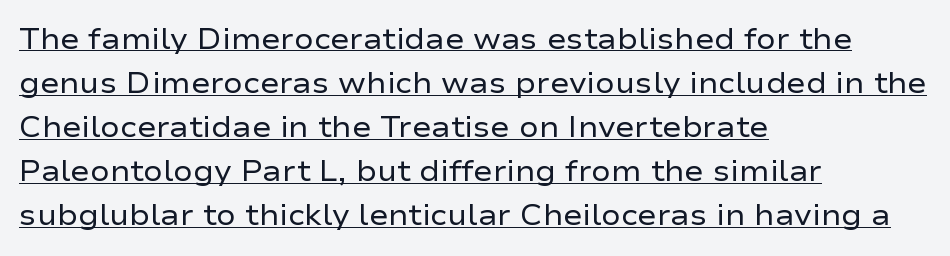
Is the block centered? No — it sits flush against the left margin. Between one letter and the next there's only the usual sliver of space. This reads as an unemphasized weight, regular at the heaviest. This is underlined copy, the kind a proofreader might mark for attention. Style check: upright.
